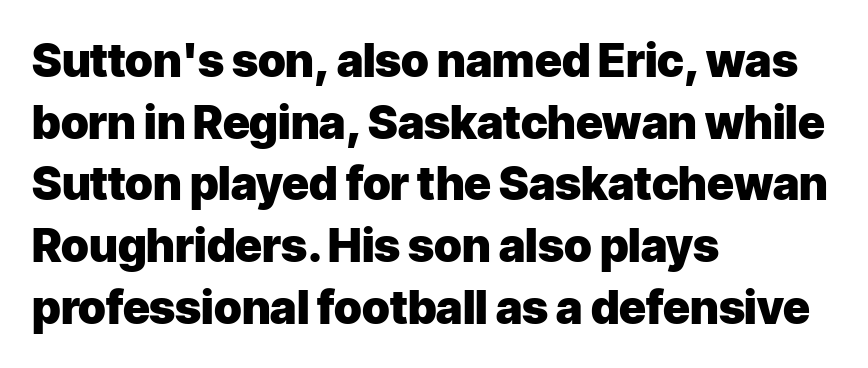
{"serif": "no", "italic": "no", "bold": "yes", "weight": "heavy", "width": "normal", "stroke_contrast": "low", "x_height": "medium", "monospaced": "no", "underline": "no", "align": "left", "line_spacing": "normal", "line_spacing_ratio": 1.34, "letter_spacing": "normal", "letter_spacing_em": 0.0, "glyph_px": 46}
